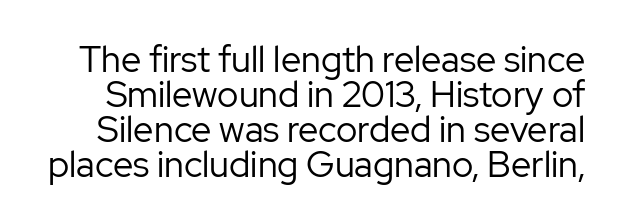
{"serif": "no", "italic": "no", "bold": "no", "weight": "regular", "width": "normal", "stroke_contrast": "low", "x_height": "medium", "monospaced": "no", "underline": "no", "line_spacing": "tight", "line_spacing_ratio": 0.97, "letter_spacing": "normal", "letter_spacing_em": 0.0, "glyph_px": 36}
